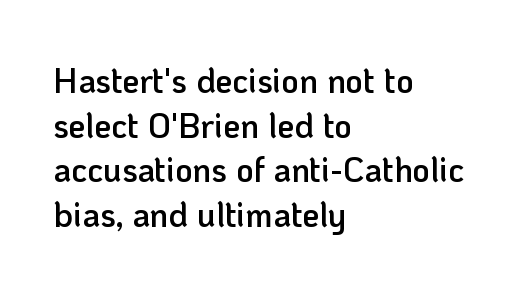
{"serif": "no", "italic": "no", "bold": "semi", "weight": "semibold", "width": "normal", "stroke_contrast": "low", "x_height": "medium", "monospaced": "no", "underline": "no", "align": "left", "line_spacing": "normal", "line_spacing_ratio": 1.31, "letter_spacing": "normal", "letter_spacing_em": 0.0, "glyph_px": 34}
